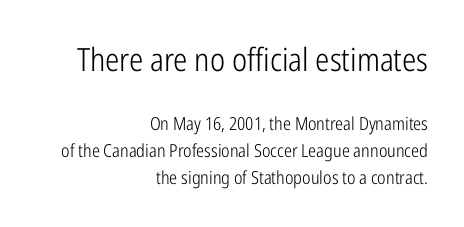
Q: Is the text bold? A: No.
Q: Is the text italic (slanted)? A: No, it is upright.
Q: Is the typeface a serif or a sans-serif typeface? A: Sans-serif.
Q: Is the text underlined? A: No.
Q: How is the paragraph aligned? A: Right-aligned.
Q: Is the spacing between letters normal or unusually wide? A: Normal.
Q: Is the spacing between lines tight, normal or loose? A: Normal.
Q: Which block of text is set in a larger size, the first (top) or the second (bottom)? A: The first (top) one.
Q: Width (condensed, normal, or wide)? A: Condensed.
Q: Stroke contrast? A: Low.
Q: x-height? A: Medium.
Q: Monospaced? A: No.
